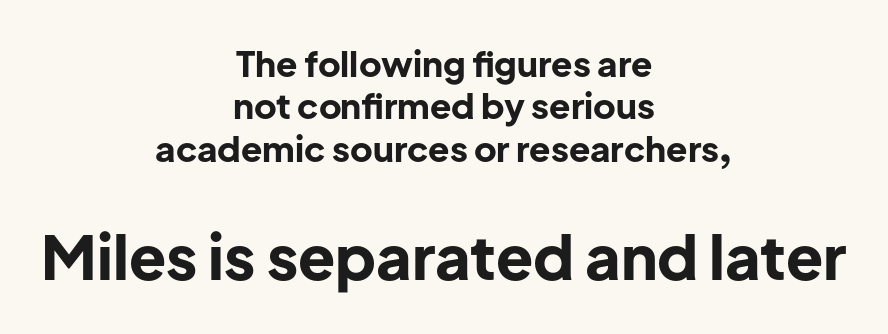
{"serif": "no", "italic": "no", "bold": "yes", "weight": "bold", "width": "normal", "stroke_contrast": "low", "x_height": "medium", "monospaced": "no", "underline": "no", "align": "center", "line_spacing_ratio": 1.21, "letter_spacing": "normal", "letter_spacing_em": 0.0, "larger_block": "second", "size_ratio": 1.74, "glyph_px": 61}
